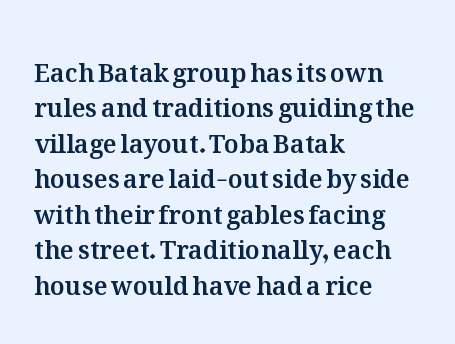
The image shows 25 px text type, upright; set left-aligned, normal line spacing (1.42x), normal letter spacing, not underlined.
